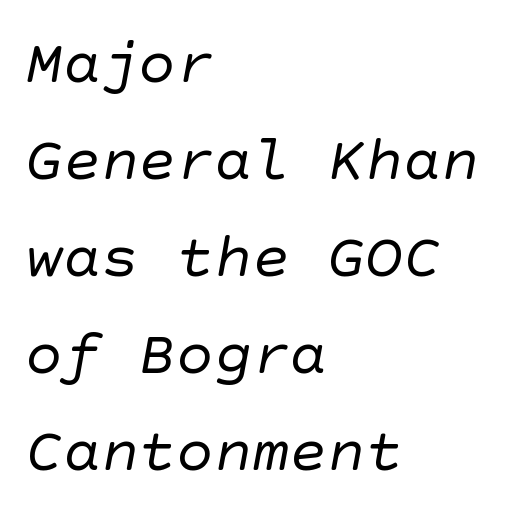
Nothing heavy about these letters — not bold at all. Honestly, there is no underline to notice here at all. Default kerning and tracking; the words read as compact shapes. Line beginnings align vertically; line endings do not.
